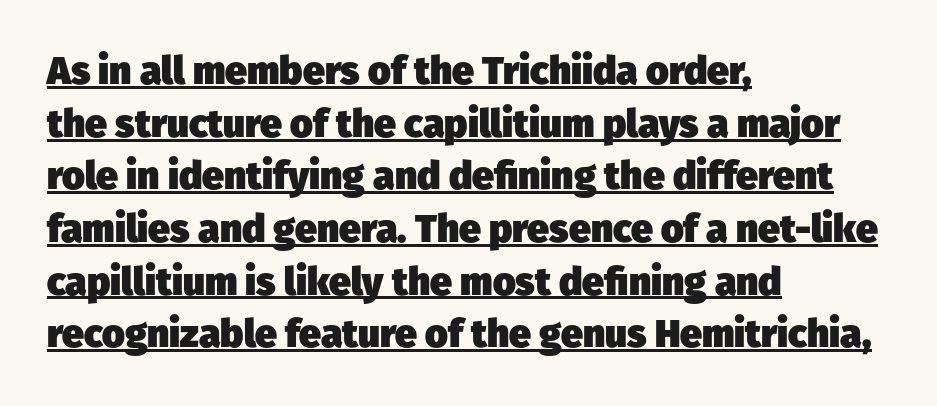
The image shows 39 px heavy sans-serif type; set left-aligned, normal line spacing (1.35x), normal letter spacing, underlined; low stroke contrast and a medium x-height.
